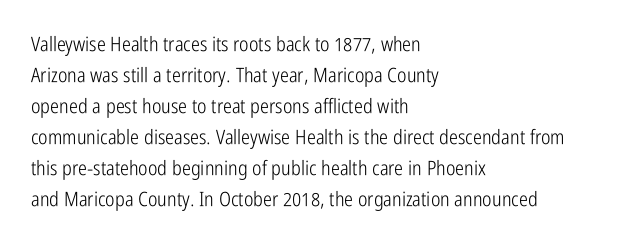
Q: Is the text bold? A: No.
Q: Is the text italic (slanted)? A: No, it is upright.
Q: Is the text underlined? A: No.
Q: How is the paragraph aligned? A: Left-aligned.
Q: Is the spacing between letters normal or unusually wide? A: Normal.
Q: Is the spacing between lines tight, normal or loose? A: Normal.
